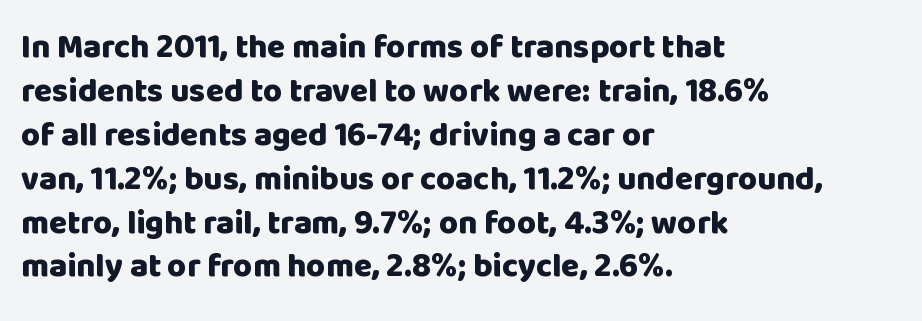
The typesetter chose a ragged-right arrangement here. The letters stand upright; this is a roman face. Vertically, the passage feels balanced, rows spaced as you'd expect. Rule under the text: the space is simply empty. Bold? Absolutely — the strokes are thick and heavy. A typesetter would call this proportional, since set widths differ per character.
